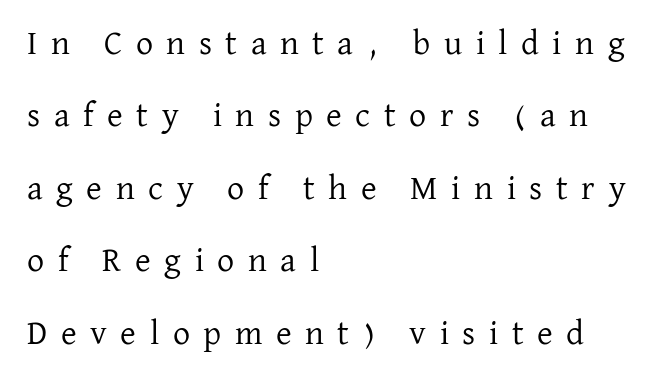
This is not heavy type; no bold has been used. Observe the serifs anchoring each vertical stroke in this sample. A classic flush-left, rag-right setting is used for this passage. The words here are not underlined.
